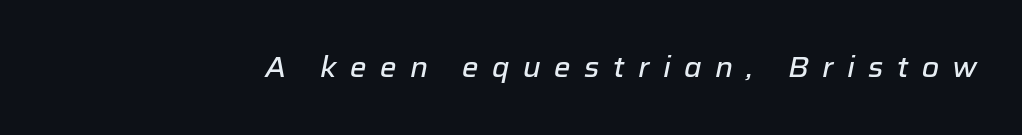
Posture: slanted. The words here are not underlined. The face used here is proportionally spaced, like ordinary book or web type. Between one letter and the next there's a generous, obvious gap.
